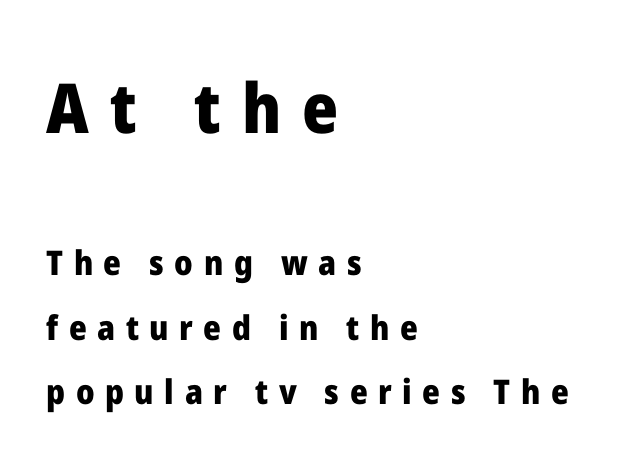
This is heavy type, rendered in bold. Look at the glyph heights: the upper group is clearly the bigger setting. The face used here is proportionally spaced, like ordinary book or web type. This rendering uses left alignment, leaving the right contour irregular. A great deal of white space separates one row of letters from the next.
